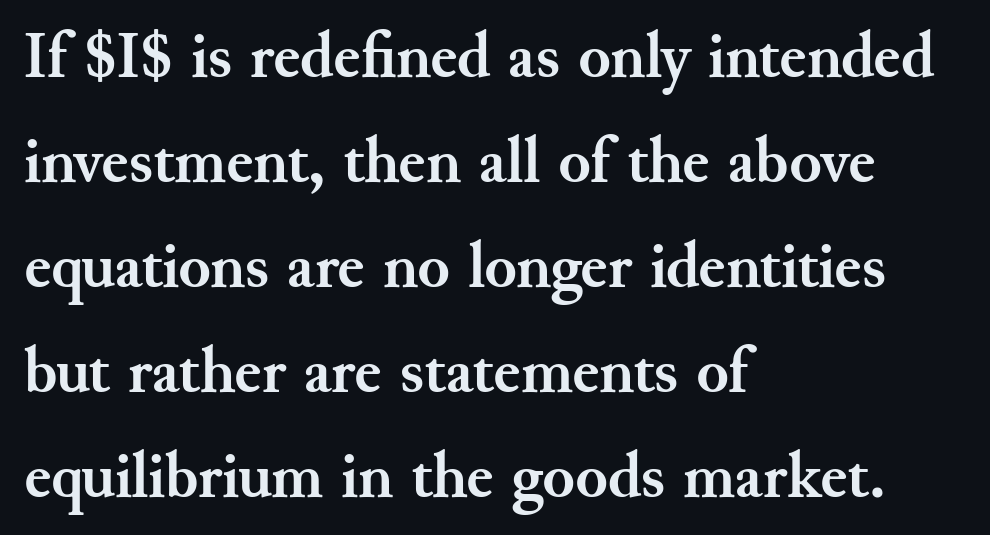
You can tell it's not italic because the verticals are truly vertical. The letters carry serifs — small finishing strokes at the ends of their stems. Each word holds together tightly as a unit, with standard inter-letter gaps. No word sits above an underline.
